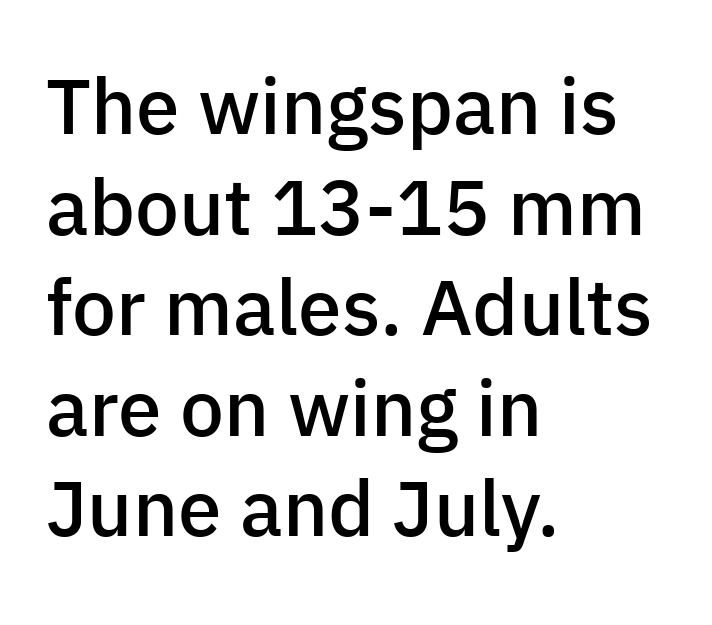
Q: Is the text bold? A: Semi-bold.
Q: Is the text italic (slanted)? A: No, it is upright.
Q: Is the typeface a serif or a sans-serif typeface? A: Sans-serif.
Q: Is the text underlined? A: No.
Q: How is the paragraph aligned? A: Left-aligned.
Q: Is the spacing between letters normal or unusually wide? A: Normal.
Q: Is the spacing between lines tight, normal or loose? A: Normal.
Q: Width (condensed, normal, or wide)? A: Normal.
Q: Stroke contrast? A: Low.
Q: x-height? A: Medium.
Q: Monospaced? A: No.
